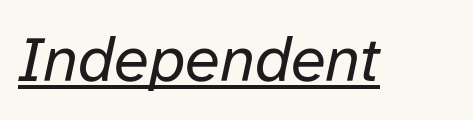
The characters are drawn with everyday or finer stroke widths. The face used here is proportionally spaced, like ordinary book or web type. When letters slant like this, we call the style italic. Short note: letters normally spaced. A typographer would call this underscored text.
